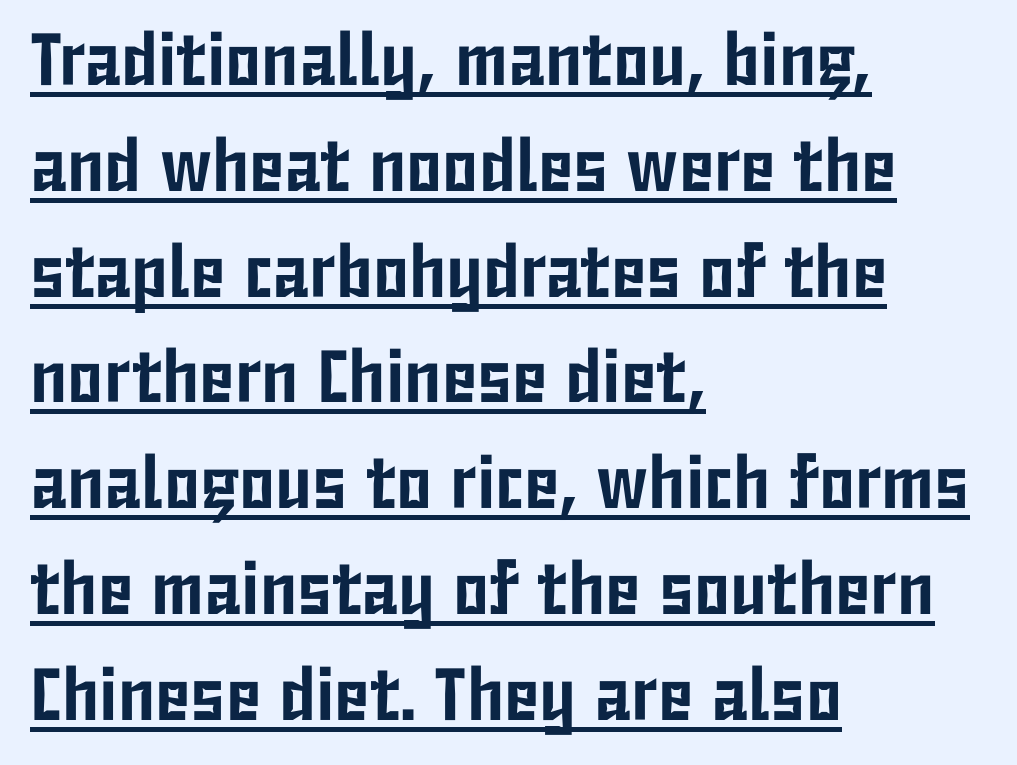
This rendering features underlined lettering. Posture: upright roman. No extra tracking has been applied to these lines. Honestly, the row spacing looks completely unremarkable.
